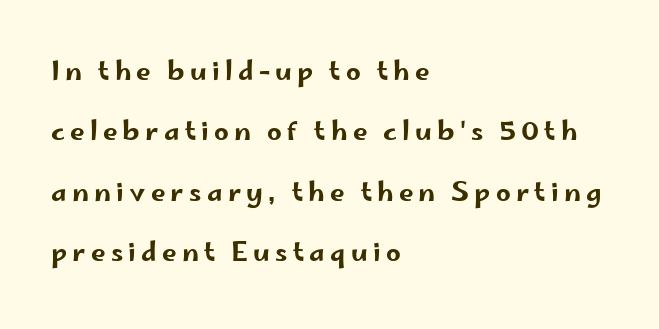
Q: Is the text italic (slanted)? A: No, it is upright.
Q: Is the text underlined? A: No.
Q: How is the paragraph aligned? A: Left-aligned.
Q: Is the spacing between letters normal or unusually wide? A: Unusually wide.
Q: Is the spacing between lines tight, normal or loose? A: Loose.
